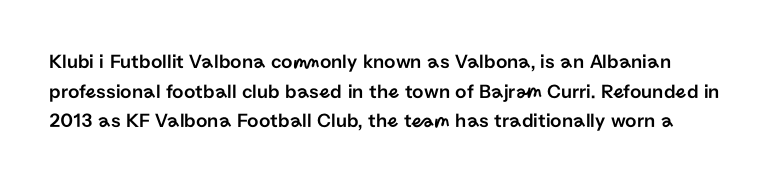
{"italic": "no", "underline": "no", "line_spacing": "normal", "line_spacing_ratio": 1.48, "letter_spacing": "normal", "letter_spacing_em": 0.0, "glyph_px": 20}
